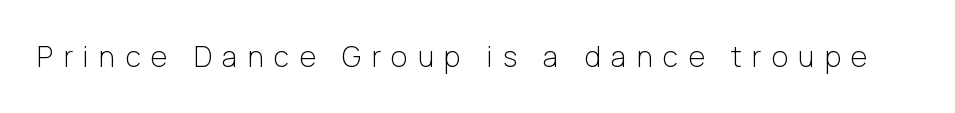
{"serif": "no", "italic": "no", "bold": "no", "weight": "light", "width": "normal", "stroke_contrast": "low", "x_height": "medium", "monospaced": "no", "underline": "no", "letter_spacing": "wide", "letter_spacing_em": 0.37, "glyph_px": 28}
